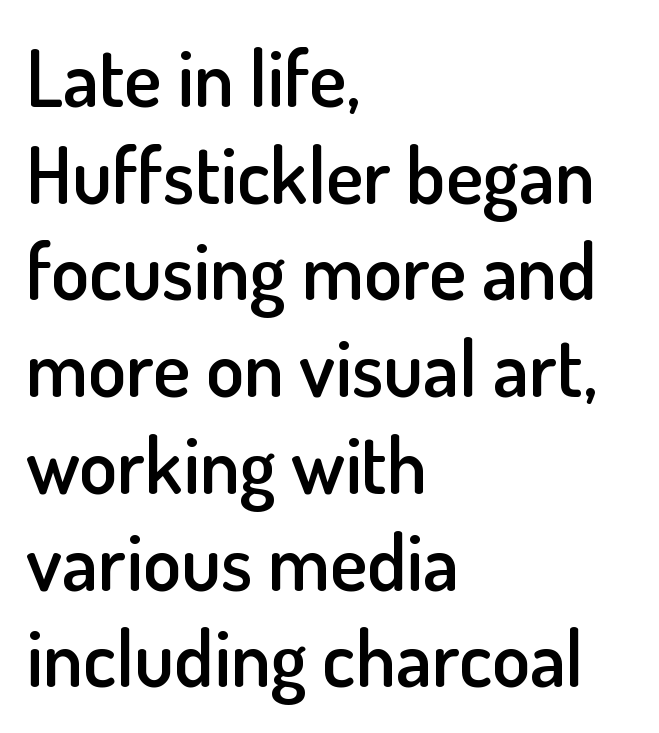
The image shows 78 px semibold sans-serif type, upright; set left-aligned, line spacing 1.24x, normal letter spacing, not underlined; low stroke contrast and a small x-height.
